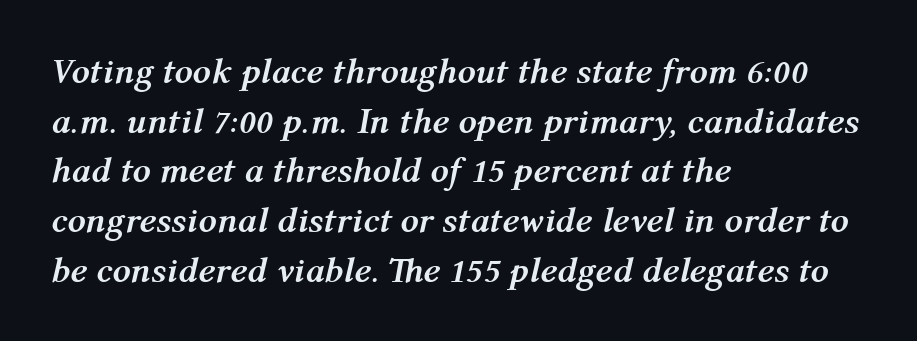
The image shows 36 px semibold type, italic (leaning right); set left-aligned, normal line spacing (1.38x), normal letter spacing, not underlined; medium stroke contrast and a medium x-height.
